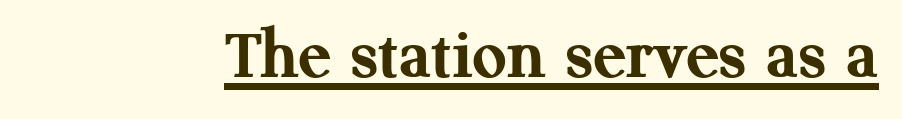
{"serif": "yes", "italic": "no", "bold": "yes", "weight": "semibold", "width": "normal", "stroke_contrast": "medium", "x_height": "medium", "monospaced": "no", "underline": "yes", "letter_spacing": "normal", "letter_spacing_em": 0.0, "glyph_px": 75}
